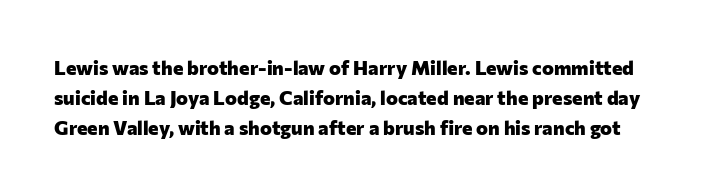
{"italic": "no", "bold": "yes", "underline": "no", "line_spacing": "normal", "line_spacing_ratio": 1.49, "letter_spacing": "normal", "letter_spacing_em": 0.0, "glyph_px": 20}
